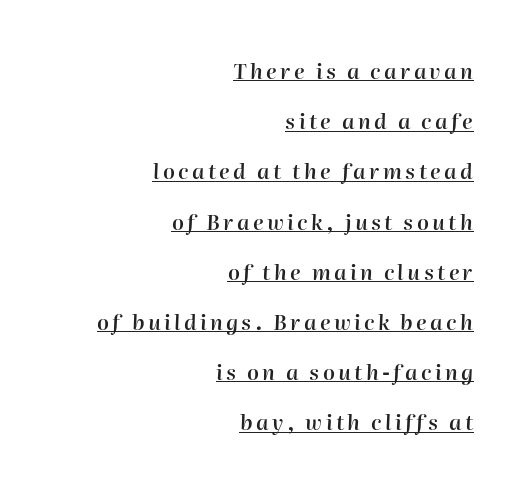
{"italic": "yes", "lean": "right", "slant_degrees": 2, "bold": "semi", "underline": "yes", "align": "right", "line_spacing": "loose", "line_spacing_ratio": 2.39, "glyph_px": 21}
